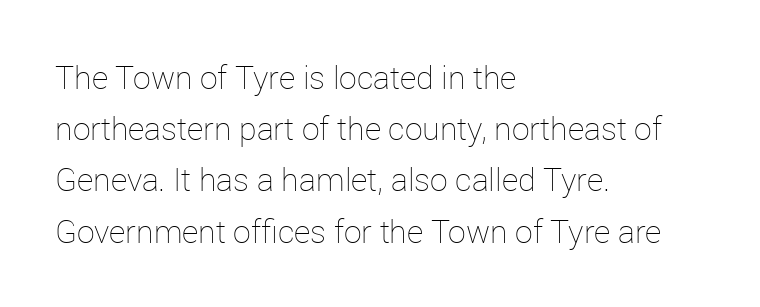
Q: Is the text bold? A: No.
Q: Is the text italic (slanted)? A: No, it is upright.
Q: Is the text underlined? A: No.
Q: How is the paragraph aligned? A: Left-aligned.
Q: Is the spacing between letters normal or unusually wide? A: Normal.
Q: Is the spacing between lines tight, normal or loose? A: Normal.
Q: Width (condensed, normal, or wide)? A: Normal.
Q: Stroke contrast? A: Low.
Q: x-height? A: Medium.
Q: Monospaced? A: No.
